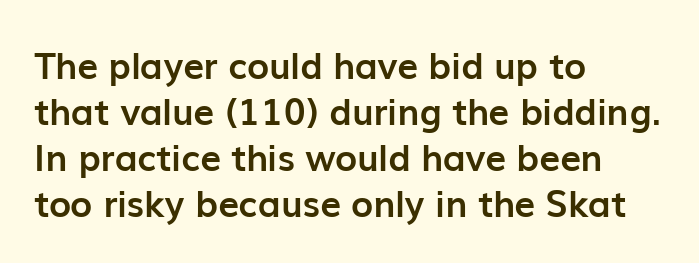
{"serif": "no", "italic": "no", "bold": "yes", "weight": "semibold", "width": "normal", "stroke_contrast": "low", "x_height": "medium", "monospaced": "no", "underline": "no", "align": "left", "line_spacing_ratio": 1.24, "letter_spacing": "normal", "letter_spacing_em": 0.0, "glyph_px": 37}
